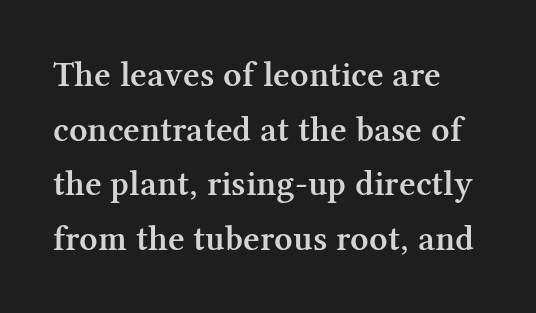
As a designer I'd log this as weight 600, semibold. Vertically, the passage feels balanced, rows spaced as you'd expect. Style check: upright. The text was rendered using a seriffed face with decorative stroke endings.
